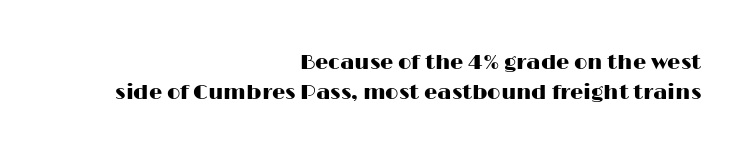
Here the glyphs are tracked normally, forming tight word shapes. Leftover space on each line is placed entirely before the opening word. Each row of text sits above clean, open space. What's the leading like? Ordinary, nothing unusual. When letters stand straight like this, we call the style roman or upright.
